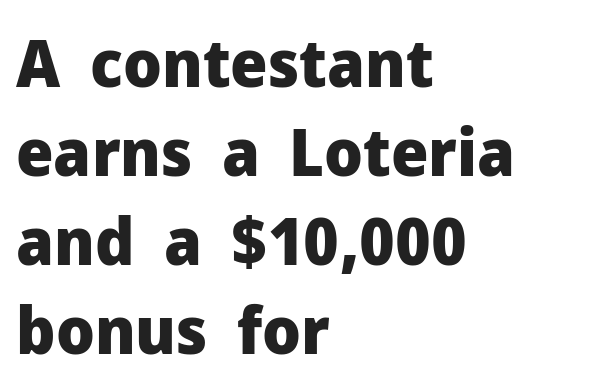
{"serif": "no", "italic": "no", "bold": "yes", "weight": "heavy", "width": "normal", "stroke_contrast": "low", "x_height": "medium", "monospaced": "no", "underline": "no", "align": "left", "line_spacing": "normal", "line_spacing_ratio": 1.35, "letter_spacing": "normal", "letter_spacing_em": 0.0, "glyph_px": 66}
